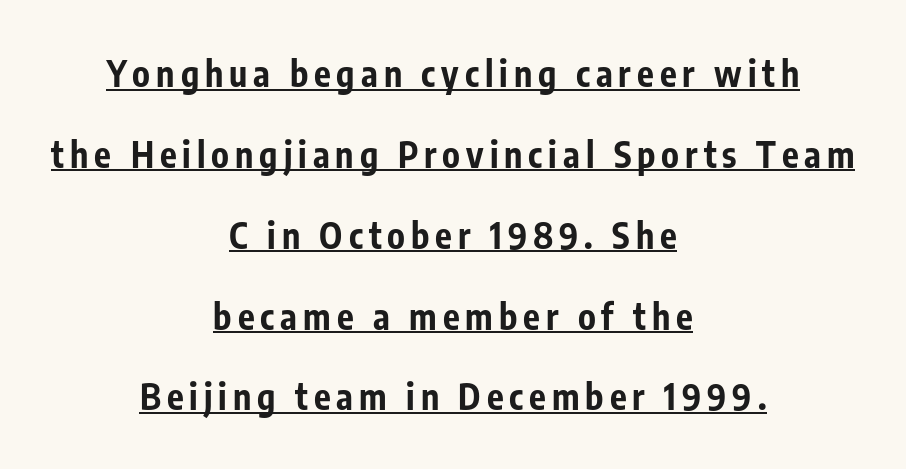
The image shows 35 px bold, condensed sans-serif type, upright; set centered, loose line spacing (2.31x), underlined; low stroke contrast and a medium x-height.
